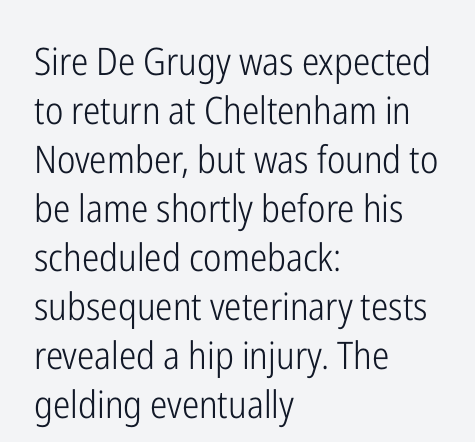
Note the varied advance widths — an 'i' is clearly narrower than an 'm'. No italicization has been applied; the sample stays upright. Is there much room between lines? A standard amount, neither cramped nor airy. The weight tops out at a normal text grade. Bare-footed words on every line. Unlike a traditional serif, this face leaves its strokes unadorned.
